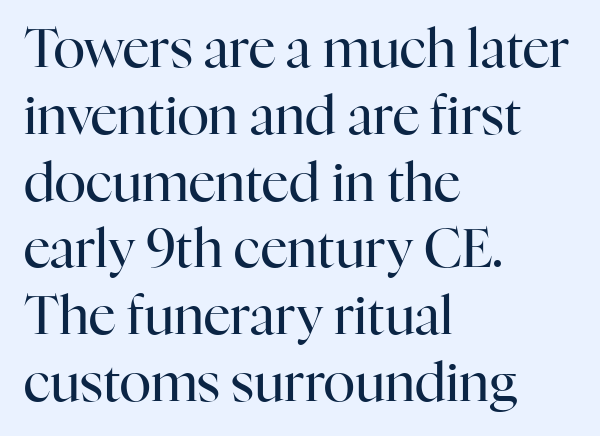
{"serif": "yes", "italic": "no", "bold": "no", "weight": "regular", "width": "normal", "stroke_contrast": "high", "x_height": "medium", "monospaced": "no", "underline": "no", "align": "left", "line_spacing": "normal", "line_spacing_ratio": 1.26, "letter_spacing": "normal", "letter_spacing_em": 0.0, "glyph_px": 53}
